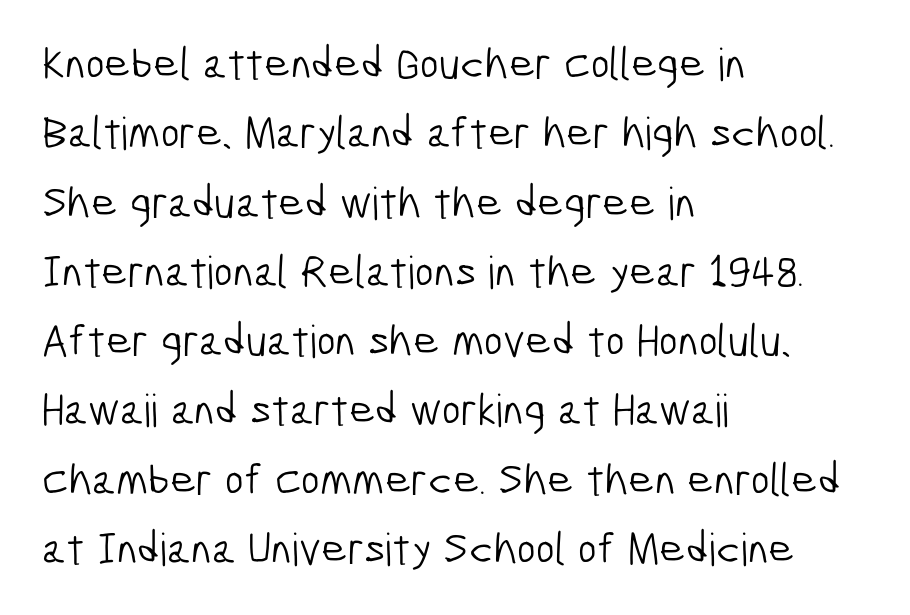
The image shows 45 px light, condensed sans-serif type; set left-aligned, normal line spacing (1.54x), normal letter spacing, not underlined; low stroke contrast and a medium x-height.
